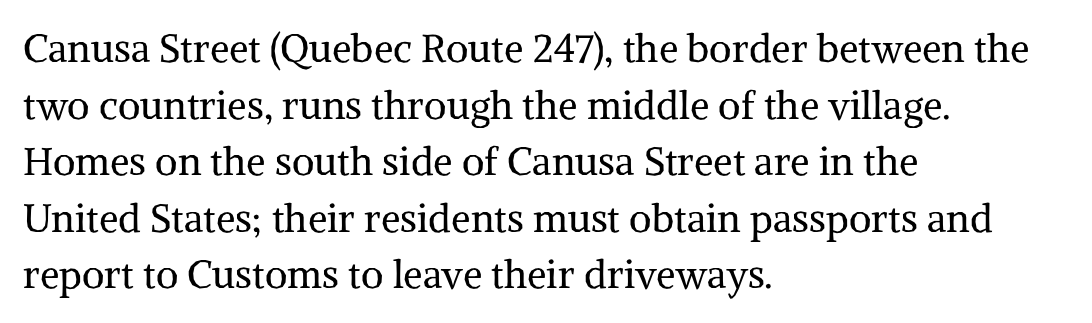
{"serif": "yes", "italic": "no", "bold": "no", "weight": "regular", "width": "normal", "stroke_contrast": "medium", "x_height": "medium", "monospaced": "no", "underline": "no", "align": "left", "line_spacing": "normal", "line_spacing_ratio": 1.45, "letter_spacing": "normal", "letter_spacing_em": 0.0, "glyph_px": 39}
